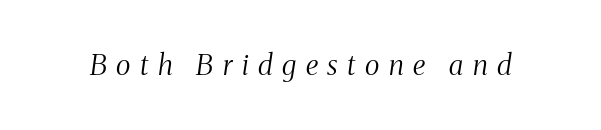
{"serif": "yes", "italic": "yes", "lean": "right", "slant_degrees": 8, "bold": "no", "weight": "light", "width": "condensed", "stroke_contrast": "medium", "x_height": "medium", "monospaced": "no", "underline": "no", "letter_spacing": "wide", "letter_spacing_em": 0.34, "glyph_px": 28}
